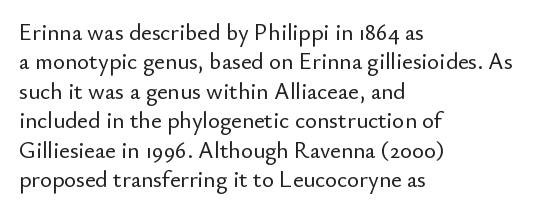
One-word summary of the alignment: left. Posture: vertical. The tracking reads as untouched default to a designer's eye. Each row of text sits above clean, open space. Does the leading feel generous? No, just average.
